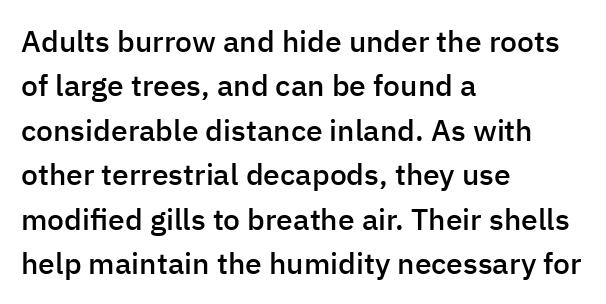
Q: Is the text bold? A: Semi-bold.
Q: Is the text italic (slanted)? A: No, it is upright.
Q: Is the typeface a serif or a sans-serif typeface? A: Sans-serif.
Q: Is the text underlined? A: No.
Q: How is the paragraph aligned? A: Left-aligned.
Q: Is the spacing between letters normal or unusually wide? A: Normal.
Q: Is the spacing between lines tight, normal or loose? A: Normal.
Q: Width (condensed, normal, or wide)? A: Normal.
Q: Stroke contrast? A: Low.
Q: x-height? A: Medium.
Q: Monospaced? A: No.
